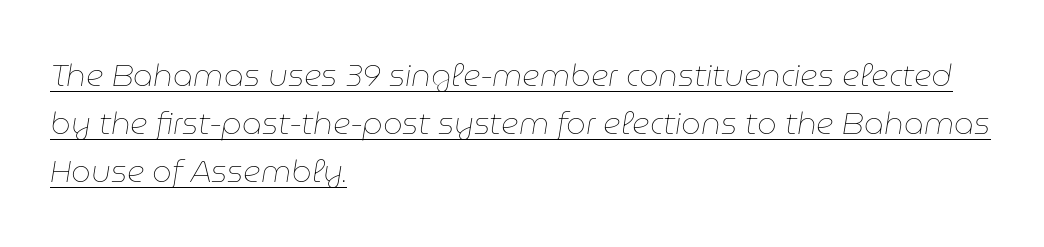
The image shows 31 px thin type, italic (leaning right); set left-aligned, normal line spacing (1.55x), normal letter spacing, underlined; low stroke contrast and a medium x-height.
